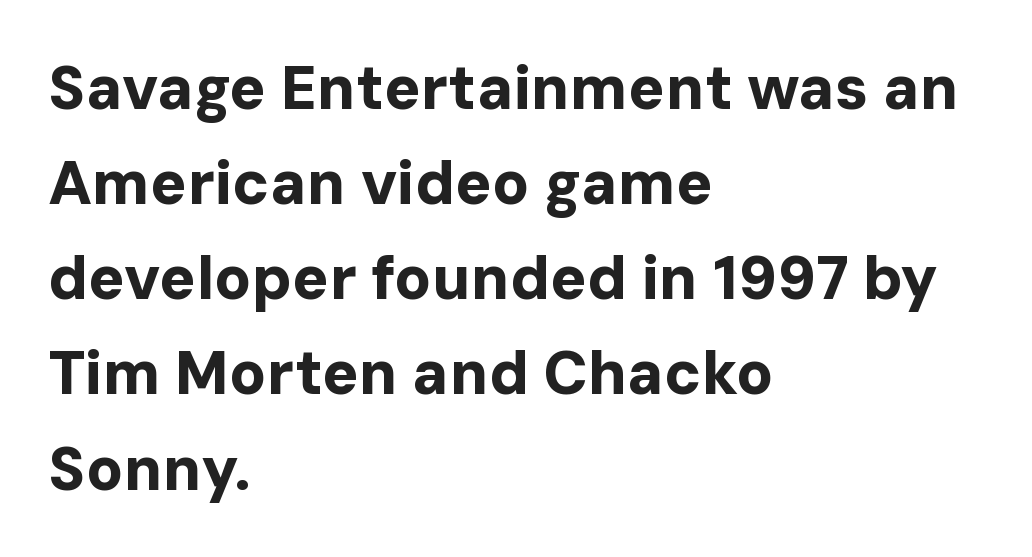
The image shows 61 px bold sans-serif type, upright; set left-aligned, normal line spacing (1.56x), normal letter spacing, not underlined; low stroke contrast and a medium x-height.
